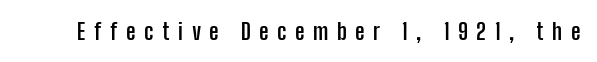
Q: Is the text bold? A: Yes.
Q: Is the text italic (slanted)? A: No, it is upright.
Q: Is the text underlined? A: No.
Q: Is the spacing between letters normal or unusually wide? A: Unusually wide.
